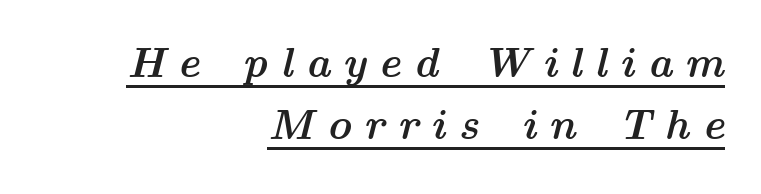
Notice how descenders clear the ascenders below comfortably — that's standard leading. You could only call the tracking loose — the letters float apart. Somebody hit Ctrl+U on this one — the words are underlined. Spacing verdict: proportional, widths tailored to each character. Thick stems and heavy bowls — unmistakably bold.
